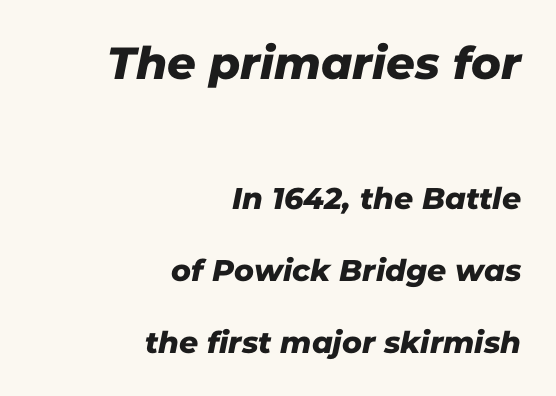
Observe the absence of serifs on each vertical stroke in this sample. Here the glyphs are tracked normally, forming tight word shapes. Does the copy run flush right? Yes — the right margin is perfectly even. Words float on clear page, feet unadorned. Caption: upper text group enlarged, lower text group reduced.
